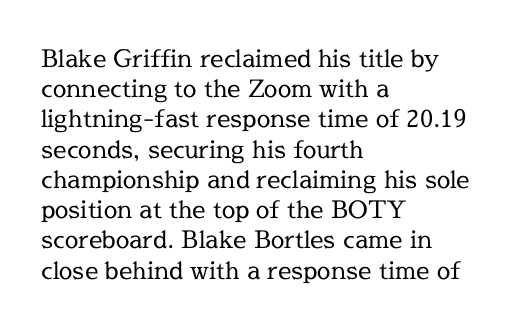
{"italic": "no", "bold": "no", "underline": "no", "align": "left", "line_spacing": "normal", "line_spacing_ratio": 1.26, "letter_spacing": "normal", "letter_spacing_em": 0.0, "glyph_px": 24}
